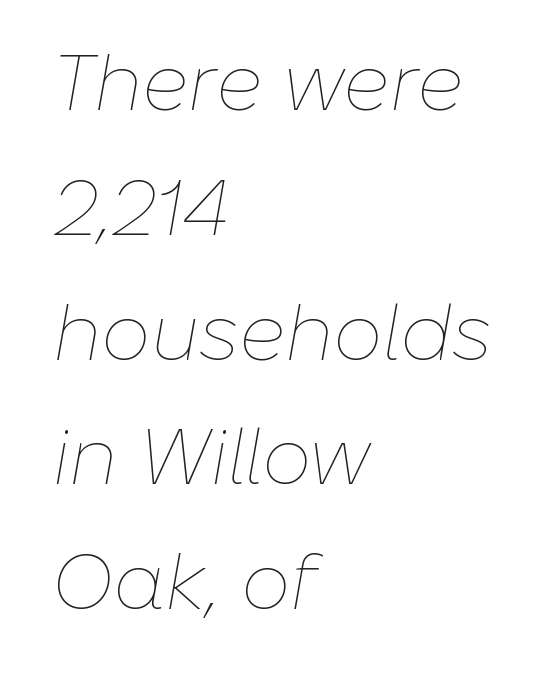
Q: Is the text bold? A: No.
Q: Is the text italic (slanted)? A: Yes, it leans right by about 10 degrees.
Q: Is the text underlined? A: No.
Q: How is the paragraph aligned? A: Left-aligned.
Q: Is the spacing between letters normal or unusually wide? A: Normal.
Q: Is the spacing between lines tight, normal or loose? A: Normal.
Q: Width (condensed, normal, or wide)? A: Normal.
Q: Stroke contrast? A: Low.
Q: x-height? A: Medium.
Q: Monospaced? A: No.
